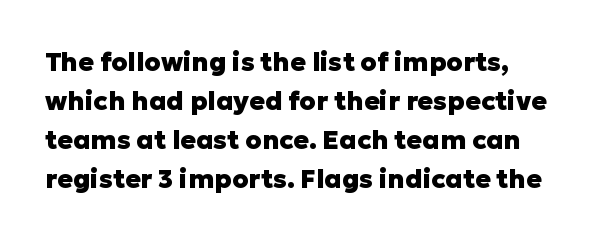
Baseline-to-baseline distance is the conventional proportion of letter height. How are the letters spaced? Ordinarily, with no added tracking. Beneath every word, the page is bare. These words are printed bold, with thick strokes throughout.
